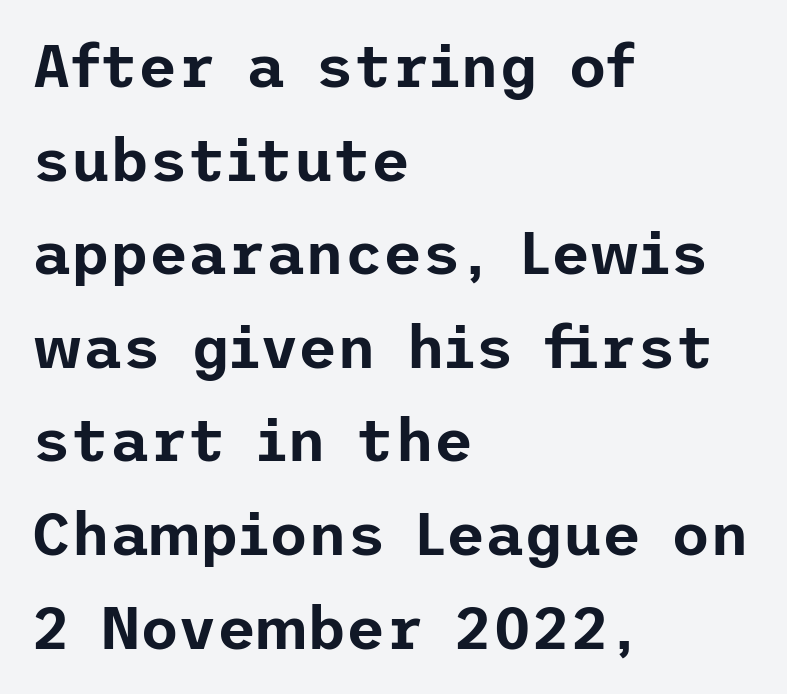
Q: Is the text italic (slanted)? A: No, it is upright.
Q: Is the typeface a serif or a sans-serif typeface? A: Sans-serif.
Q: Is the text underlined? A: No.
Q: How is the paragraph aligned? A: Left-aligned.
Q: Is the spacing between letters normal or unusually wide? A: Normal.
Q: Is the spacing between lines tight, normal or loose? A: Normal.
Q: Width (condensed, normal, or wide)? A: Normal.
Q: Stroke contrast? A: Low.
Q: x-height? A: Medium.
